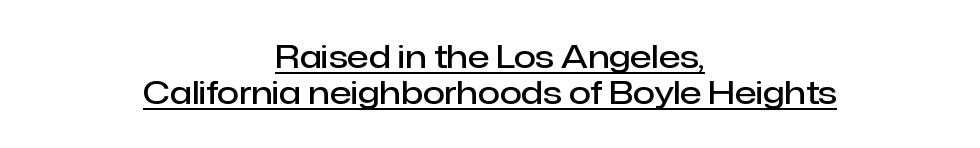
Compared with an ordinary text face, these strokes are moderately heavier — a semibold. The whitespace from short lines is split evenly between both sides. A rule runs beneath these lines of type. The leading is snug, giving the passage a crowded texture.
